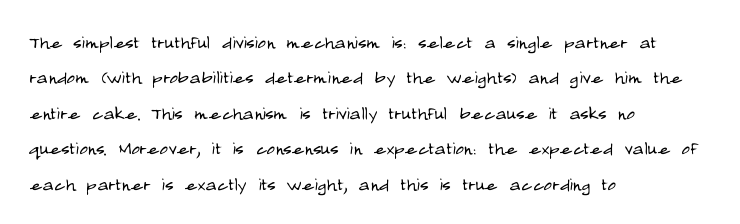
{"italic": "no", "bold": "no", "underline": "no", "align": "left", "line_spacing": "normal", "line_spacing_ratio": 1.54, "letter_spacing": "normal", "letter_spacing_em": 0.0, "glyph_px": 23}
